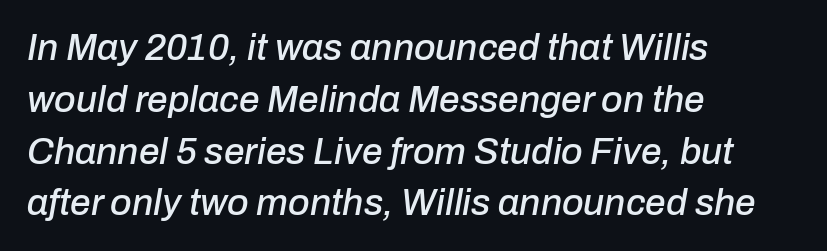
{"italic": "yes", "lean": "right", "slant_degrees": 10, "width": "normal", "stroke_contrast": "low", "x_height": "medium", "monospaced": "no", "underline": "no", "align": "left", "line_spacing": "normal", "line_spacing_ratio": 1.4, "letter_spacing": "normal", "letter_spacing_em": 0.0, "glyph_px": 37}
